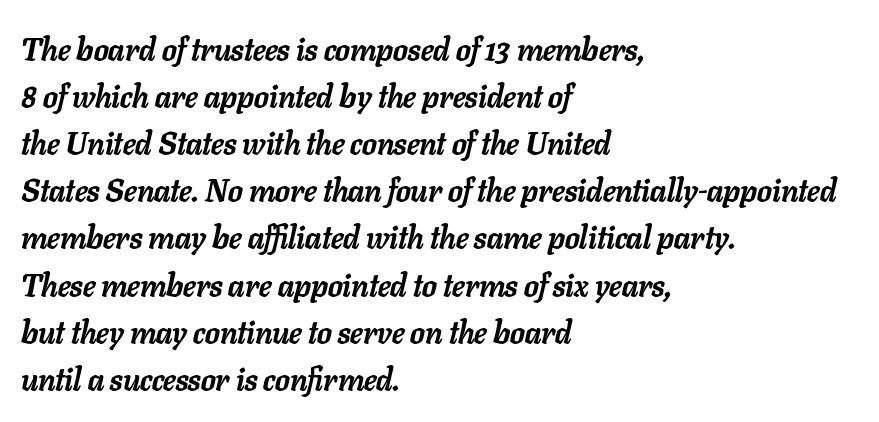
{"italic": "yes", "lean": "right", "slant_degrees": 11, "bold": "yes", "weight": "semibold", "width": "normal", "stroke_contrast": "low", "x_height": "medium", "monospaced": "no", "underline": "no", "align": "left", "line_spacing": "normal", "line_spacing_ratio": 1.52, "letter_spacing": "normal", "letter_spacing_em": 0.0, "glyph_px": 31}
